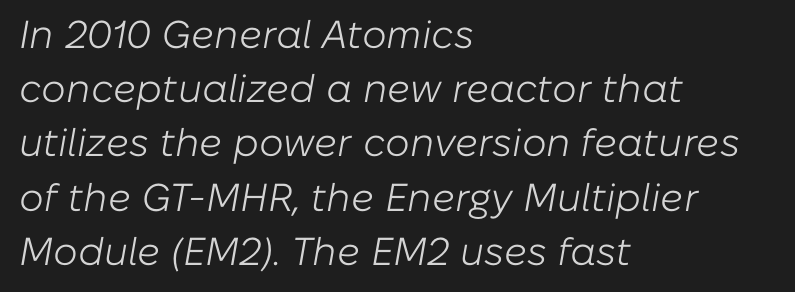
The image shows 39 px light type, italic (leaning right); set left-aligned, normal line spacing (1.39x), normal letter spacing, not underlined; low stroke contrast and a medium x-height.
